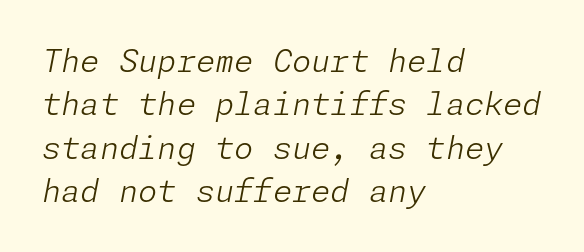
Check the space under the baseline: it is left empty. Does the copy run flush right? No — it runs flush left. No extra ink here — the face is not bold. If you measured baseline to baseline, you'd find a middling distance. This rendering leaves character spacing at its baseline value. Posture: slanted.
